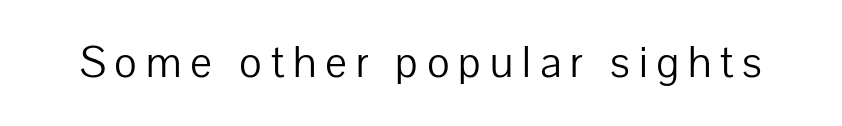
The passage shown is typed in a proportional face where columns would drift. The typography opts for an upright posture over an oblique one. Is this a sans? Yes — the strokes have no serifs. The foot of each line stays bare and open.
